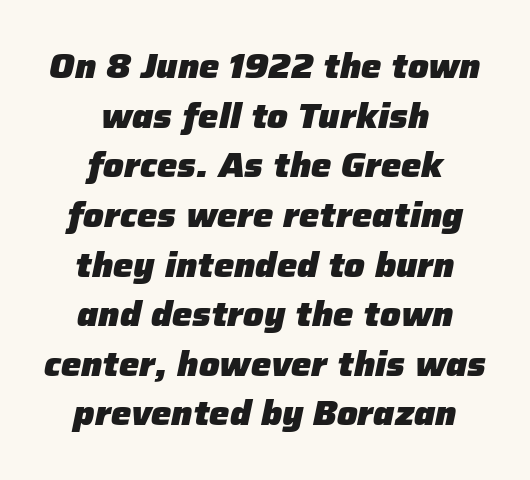
The tracking reads as untouched default to a designer's eye. This block has exactly the height ordinary leading produces. Has an underline been added? It has not. Strong, thick strokes mark this as bold type. Character widths vary here, with narrow letters taking less room than wide ones. The face used here has a pronounced slope to its letters.
